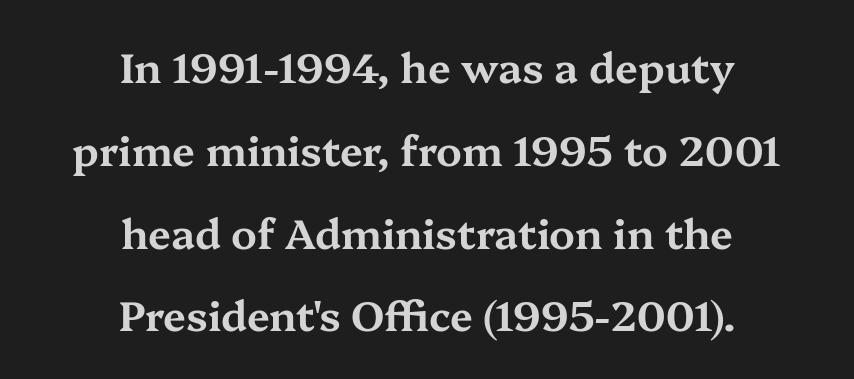
The image shows 41 px wide serif type, upright; set centered, loose line spacing (2.02x), normal letter spacing, not underlined; medium stroke contrast and a medium x-height.
